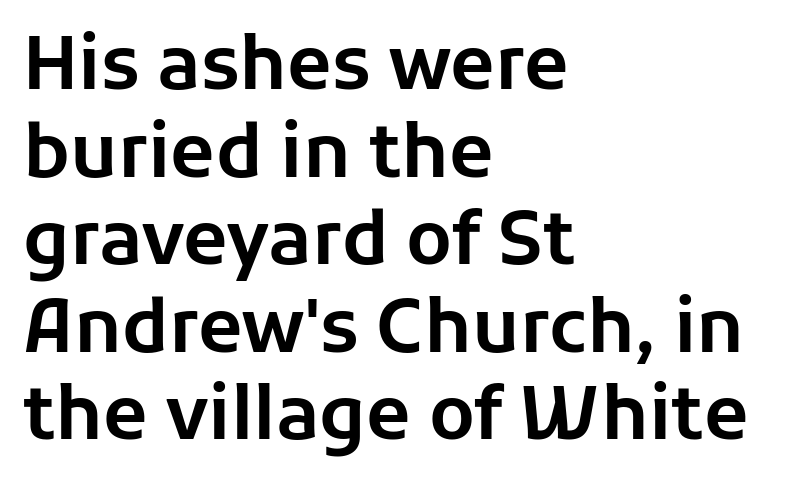
Is the letter spacing exaggerated? No — it looks like the ordinary default. The letters advance in unequal steps, a hallmark of proportional type. Each row of text sits above clean, open space. Letterform terminals end flat and unadorned throughout the passage. Every character sits straight up, as roman type does.
